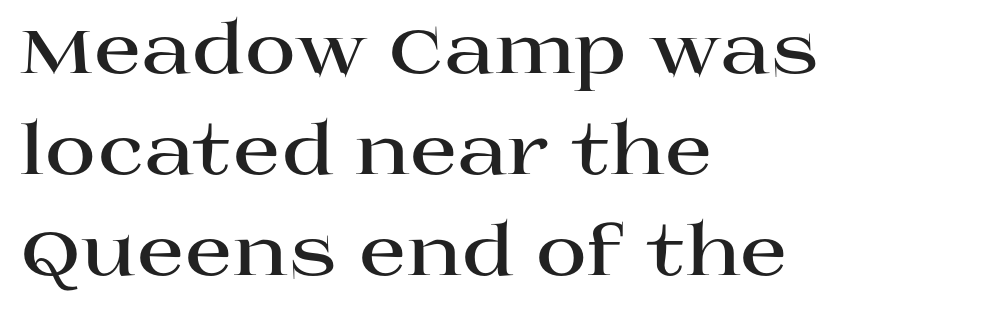
Q: Is the text bold? A: Yes.
Q: Is the text italic (slanted)? A: No, it is upright.
Q: Is the typeface a serif or a sans-serif typeface? A: Serif.
Q: Is the text underlined? A: No.
Q: How is the paragraph aligned? A: Left-aligned.
Q: Is the spacing between letters normal or unusually wide? A: Normal.
Q: Is the spacing between lines tight, normal or loose? A: Normal.
Q: Width (condensed, normal, or wide)? A: Wide.
Q: Stroke contrast? A: High.
Q: x-height? A: Large.
Q: Monospaced? A: No.
